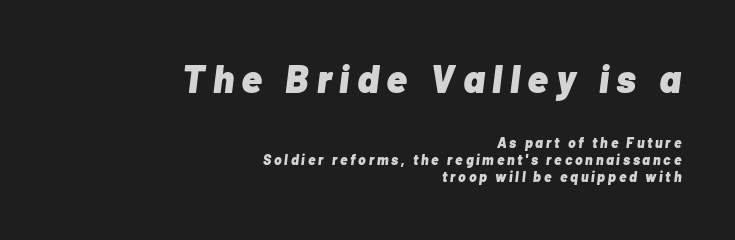
Q: Is the text bold? A: Yes.
Q: Is the text italic (slanted)? A: Yes, it leans right by about 7 degrees.
Q: Is the text underlined? A: No.
Q: How is the paragraph aligned? A: Right-aligned.
Q: Is the spacing between letters normal or unusually wide? A: Unusually wide.
Q: Which block of text is set in a larger size, the first (top) or the second (bottom)? A: The first (top) one.
Q: Width (condensed, normal, or wide)? A: Normal.
Q: Stroke contrast? A: Low.
Q: x-height? A: Medium.
Q: Monospaced? A: No.
